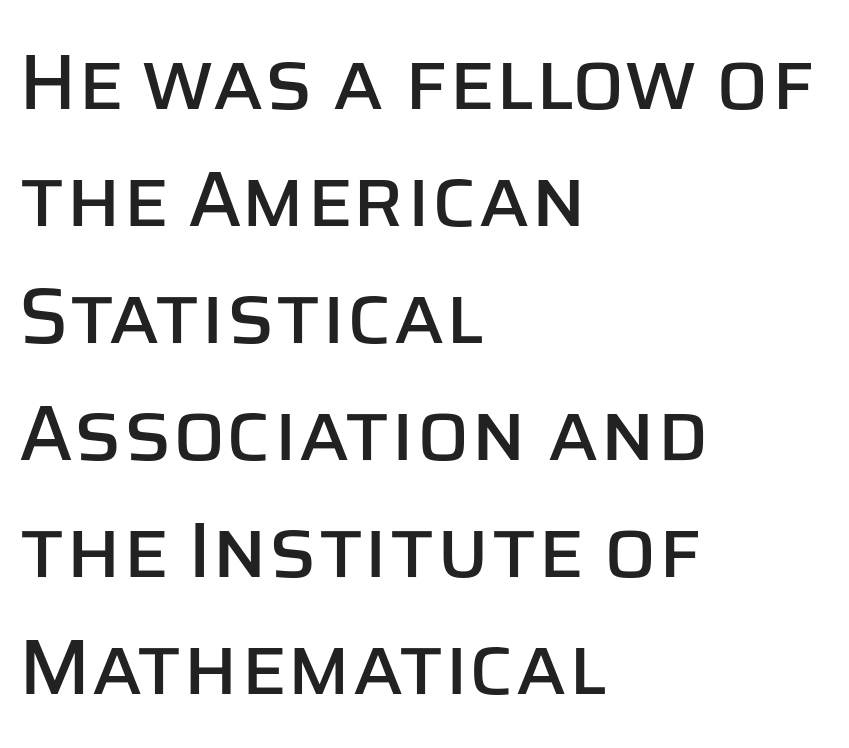
The image shows 79 px sans-serif type, upright; set left-aligned, normal line spacing (1.48x), normal letter spacing, not underlined; low stroke contrast and a large x-height.
